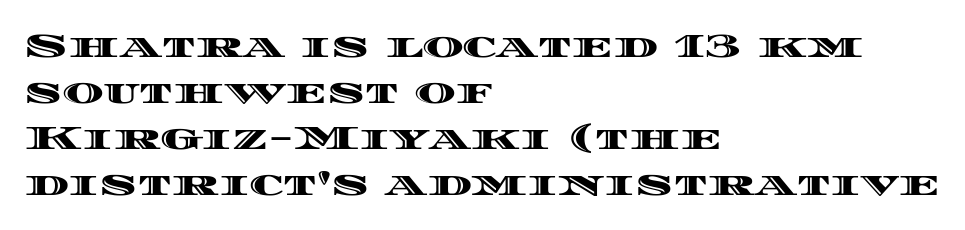
The image shows 35 px wide type, upright; set left-aligned, normal line spacing (1.31x), normal letter spacing, not underlined; a large x-height.
